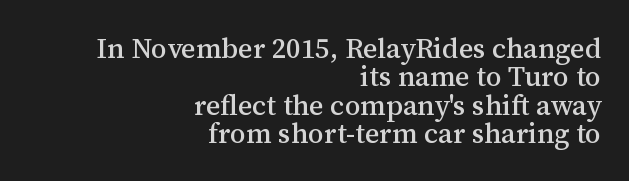
The image shows 28 px serif type, upright; set right-aligned, tight line spacing (1.01x), normal letter spacing, not underlined; medium stroke contrast and a medium x-height.
